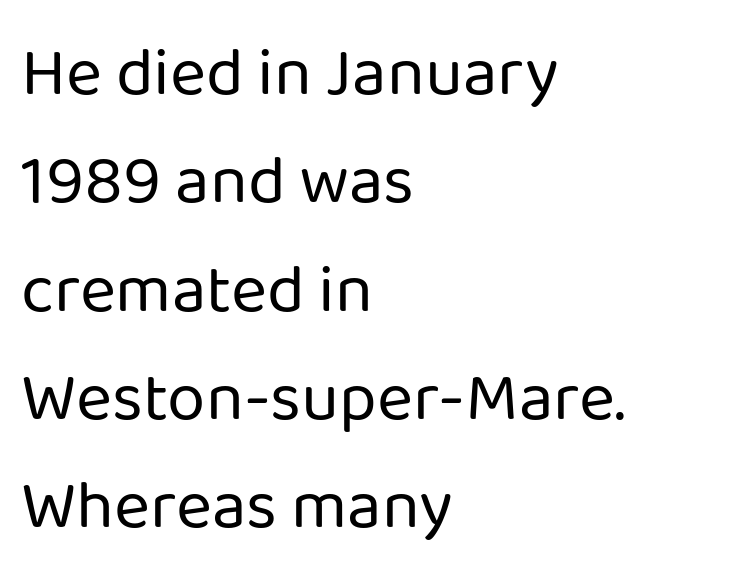
{"serif": "no", "italic": "no", "bold": "no", "weight": "regular", "width": "normal", "stroke_contrast": "low", "x_height": "medium", "monospaced": "no", "underline": "no", "align": "left", "line_spacing": "normal", "line_spacing_ratio": 1.57, "letter_spacing": "normal", "letter_spacing_em": 0.0, "glyph_px": 69}
